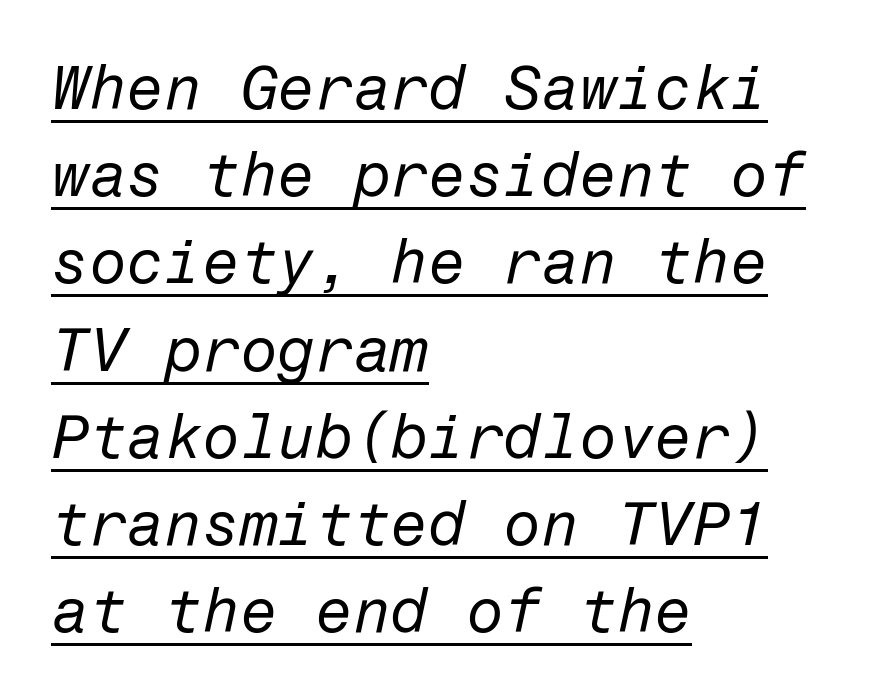
{"italic": "yes", "lean": "right", "slant_degrees": 12, "bold": "no", "weight": "regular", "width": "normal", "stroke_contrast": "low", "x_height": "medium", "underline": "yes", "align": "left", "line_spacing": "normal", "line_spacing_ratio": 1.43, "letter_spacing": "normal", "letter_spacing_em": 0.0, "glyph_px": 61}
